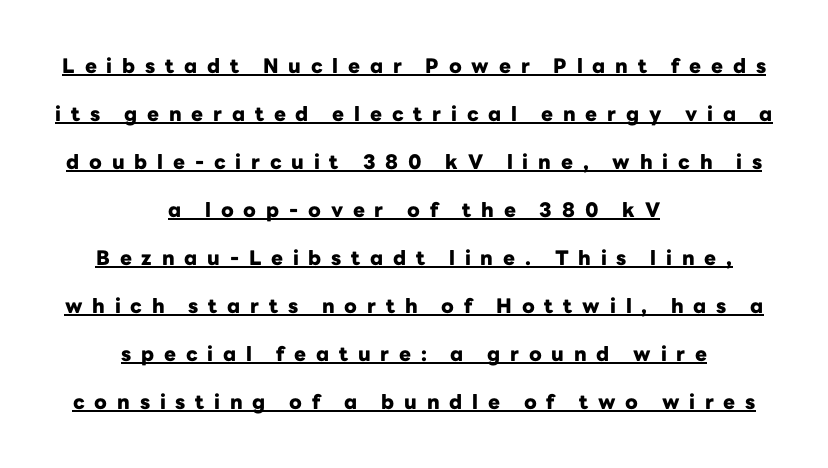
Underlined type. If you drew a line through each stem, it would be perfectly vertical. Typesetter's note: full bold, strokes at maximum text heaviness. Leading: increased.
